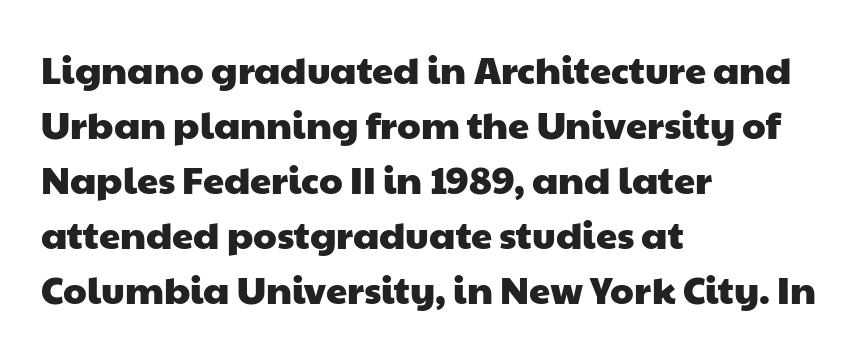
{"serif": "no", "width": "wide", "stroke_contrast": "low", "x_height": "medium", "monospaced": "no", "underline": "no", "align": "left", "line_spacing": "normal", "line_spacing_ratio": 1.45, "letter_spacing": "normal", "letter_spacing_em": 0.0, "glyph_px": 38}
